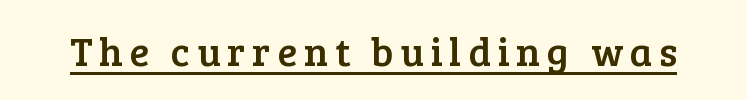
{"serif": "yes", "italic": "no", "width": "normal", "stroke_contrast": "low", "x_height": "medium", "monospaced": "no", "underline": "yes", "glyph_px": 40}
